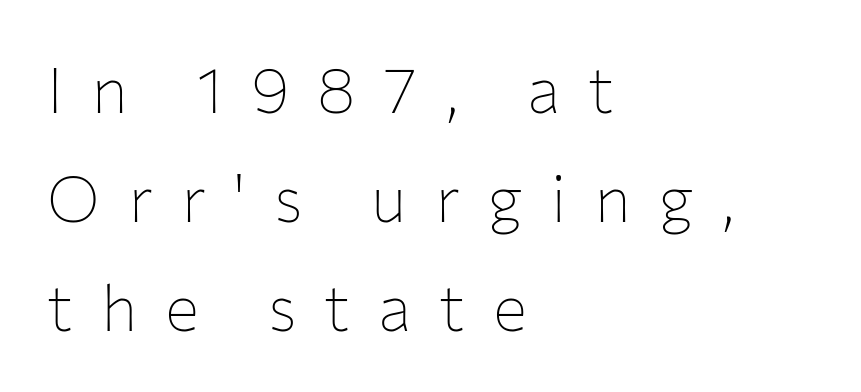
The image shows 64 px thin sans-serif type, upright; set left-aligned, normal line spacing (1.7x), unusually wide letter spacing (+0.44 em), not underlined; low stroke contrast and a medium x-height.
